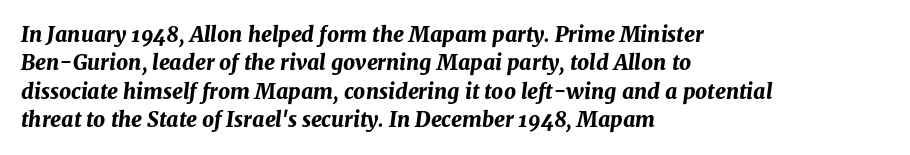
The image shows 21 px bold type, italic (leaning right); set left-aligned, normal line spacing (1.35x), normal letter spacing, not underlined.
